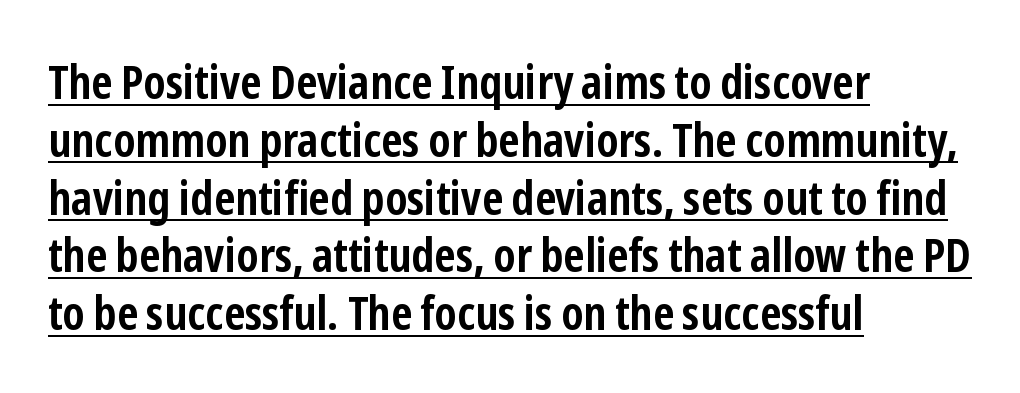
The image shows 47 px semibold, condensed sans-serif type, upright; set left-aligned, line spacing 1.23x, normal letter spacing, underlined; low stroke contrast and a medium x-height.
